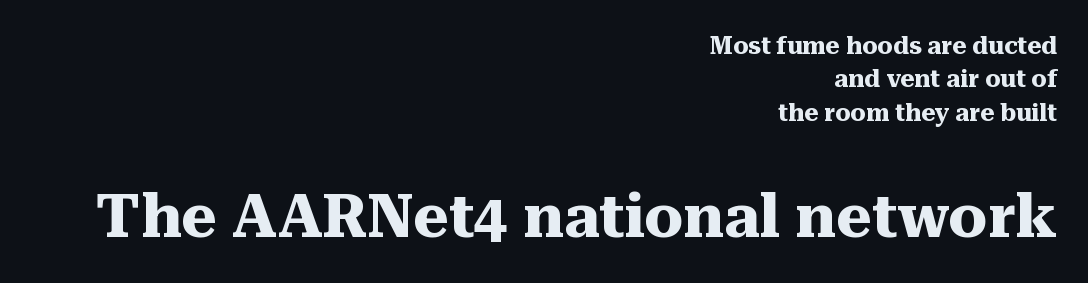
Q: Is the text bold? A: Yes.
Q: Is the text italic (slanted)? A: No, it is upright.
Q: Is the typeface a serif or a sans-serif typeface? A: Serif.
Q: Is the text underlined? A: No.
Q: How is the paragraph aligned? A: Right-aligned.
Q: Is the spacing between letters normal or unusually wide? A: Normal.
Q: Is the spacing between lines tight, normal or loose? A: Normal.
Q: Which block of text is set in a larger size, the first (top) or the second (bottom)? A: The second (bottom) one.
Q: Width (condensed, normal, or wide)? A: Normal.
Q: Stroke contrast? A: Medium.
Q: x-height? A: Medium.
Q: Monospaced? A: No.
